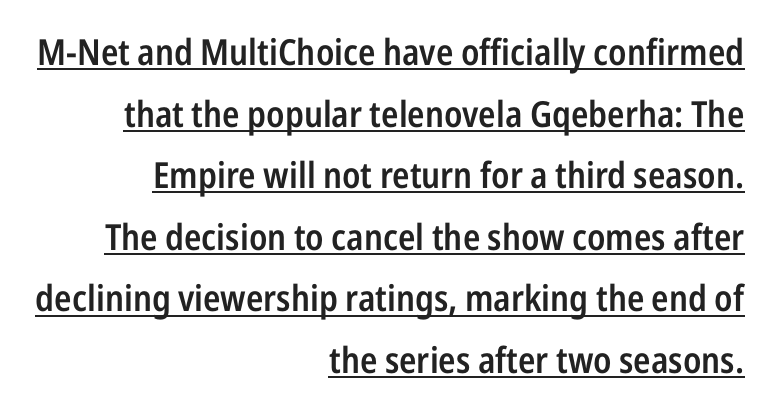
Its strokes are somewhat broadened, the hallmark of semibold type. Has an underline been added? It has. Does extra space separate the letters? No, they use regular spacing. Each letter keeps its own natural width here, so spacing adapts to shape.
